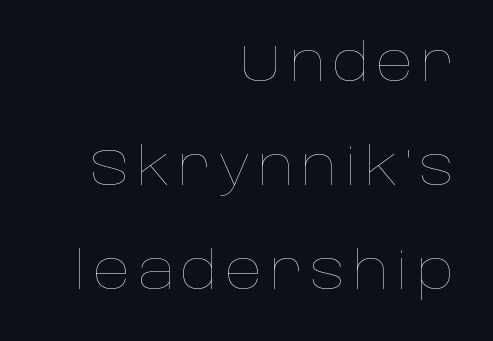
The image shows 52 px thin type, upright; set right-aligned, loose line spacing (2.0x), not underlined; low stroke contrast and a large x-height.
